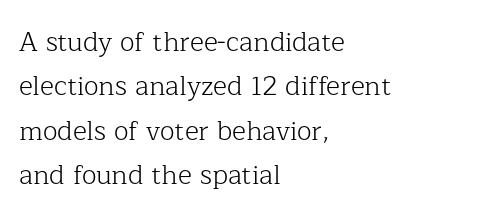
{"italic": "no", "bold": "no", "underline": "no", "align": "left", "line_spacing": "normal", "line_spacing_ratio": 1.64, "letter_spacing": "normal", "letter_spacing_em": 0.0, "glyph_px": 27}
